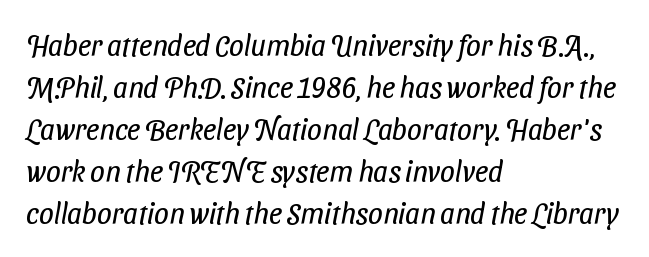
{"serif": "no", "bold": "no", "weight": "regular", "width": "condensed", "stroke_contrast": "low", "x_height": "medium", "monospaced": "no", "underline": "no", "align": "left", "line_spacing": "normal", "line_spacing_ratio": 1.45, "letter_spacing": "normal", "letter_spacing_em": 0.0, "glyph_px": 29}
